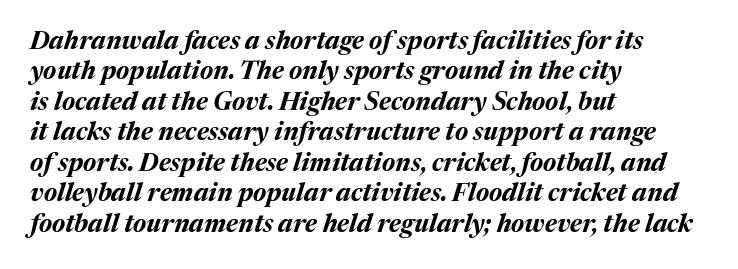
The image shows 25 px bold type, italic (leaning right); set left-aligned, line spacing 1.22x, normal letter spacing, not underlined.
